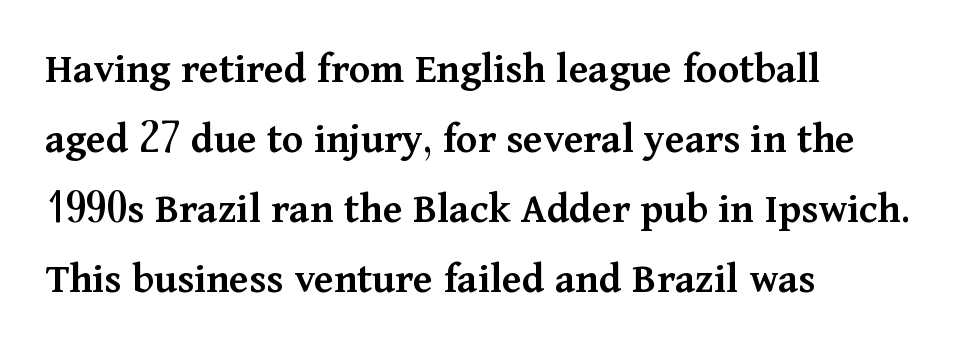
{"serif": "yes", "italic": "no", "bold": "semi", "weight": "semibold", "width": "normal", "stroke_contrast": "medium", "x_height": "medium", "monospaced": "no", "underline": "no", "align": "left", "line_spacing": "normal", "line_spacing_ratio": 1.59, "letter_spacing": "normal", "letter_spacing_em": 0.0, "glyph_px": 44}
